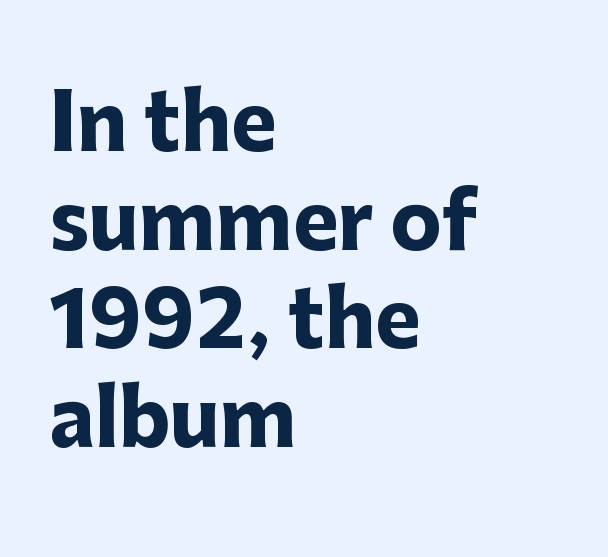
{"serif": "no", "italic": "no", "bold": "yes", "weight": "heavy", "width": "normal", "stroke_contrast": "low", "x_height": "medium", "monospaced": "no", "underline": "no", "align": "left", "line_spacing": "normal", "line_spacing_ratio": 1.28, "letter_spacing": "normal", "letter_spacing_em": 0.0, "glyph_px": 77}
